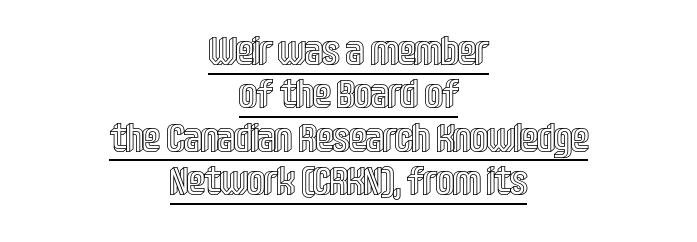
Words appear dense and cohesive because spacing is normal. Somebody hit Ctrl+U on this one — the words are underlined. The lines are packed closely together with very little leading. Each letter keeps its own natural width here, so spacing adapts to shape. This rendering uses center alignment, leaving both contours irregular but symmetric. Do the letters lean? They stand straight.
